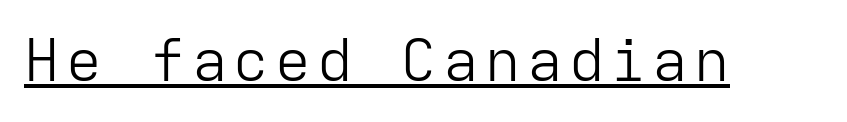
{"serif": "no", "italic": "no", "bold": "no", "weight": "light", "width": "normal", "stroke_contrast": "low", "x_height": "medium", "monospaced": "yes", "underline": "yes", "glyph_px": 59}
